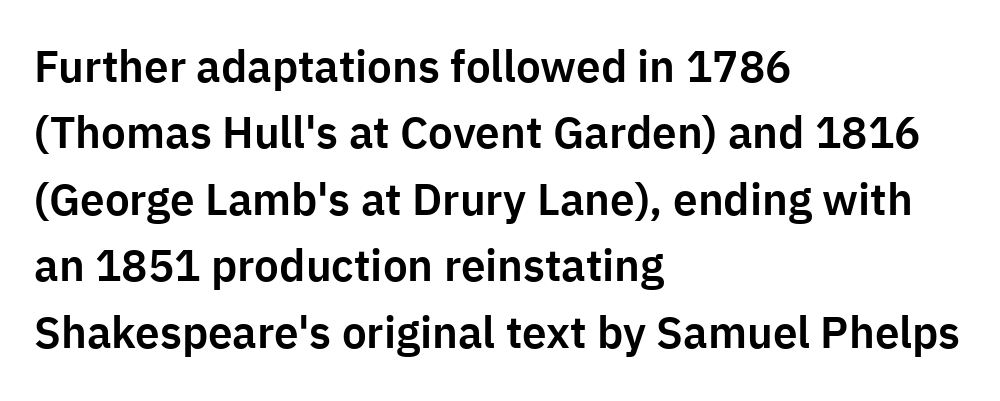
{"serif": "no", "italic": "no", "width": "normal", "stroke_contrast": "low", "x_height": "medium", "monospaced": "no", "underline": "no", "align": "left", "line_spacing": "normal", "line_spacing_ratio": 1.51, "letter_spacing": "normal", "letter_spacing_em": 0.0, "glyph_px": 44}
